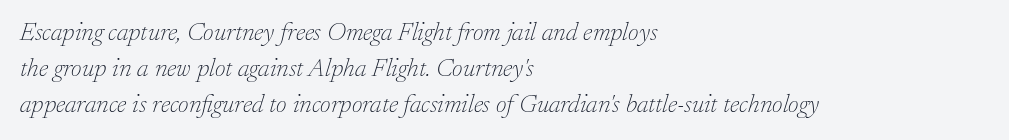
Every row of glyphs begins at an identical x-position on the left. A typesetter would call this leading conventional body-copy spacing. These lines keep a tight, regular rhythm from letter to letter. Caption: face not bold, strokes unweighted.
